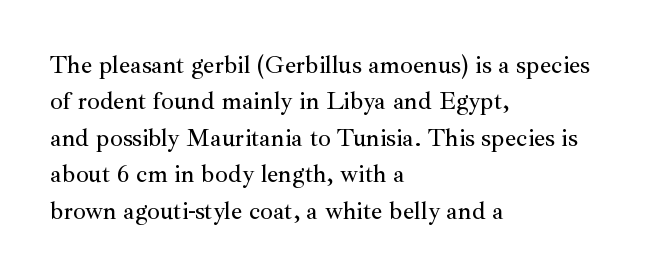
Plain, unruled lines of type. The type is set solid horizontally, with unmodified tracking. Tall strokes in this sample are plumb rather than angled. Regarding leading, the lines here are spaced in the standard way.
